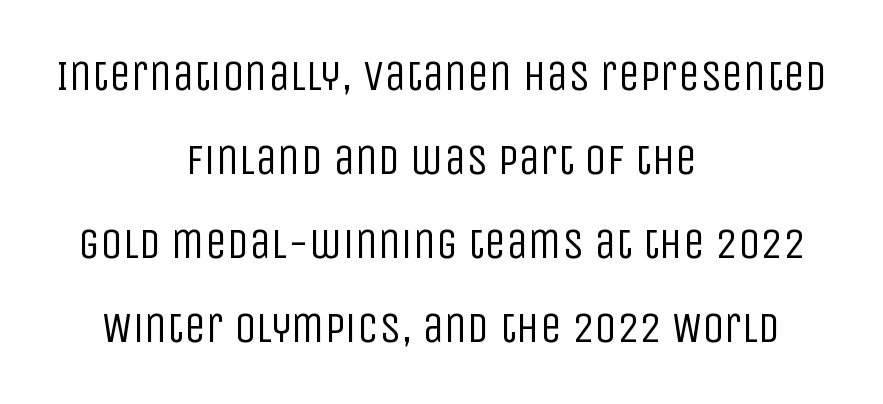
The face used here is a sans, in the tradition of grotesques and geometrics. Note the varied advance widths — an 'i' is clearly narrower than an 'm'. The font sits on the lighter half of the weight spectrum, regular included. This rendering features lettering with no underline. You could call the tracking neutral — neither tight nor loose. How would I describe the line gaps? Wide and relaxed.
